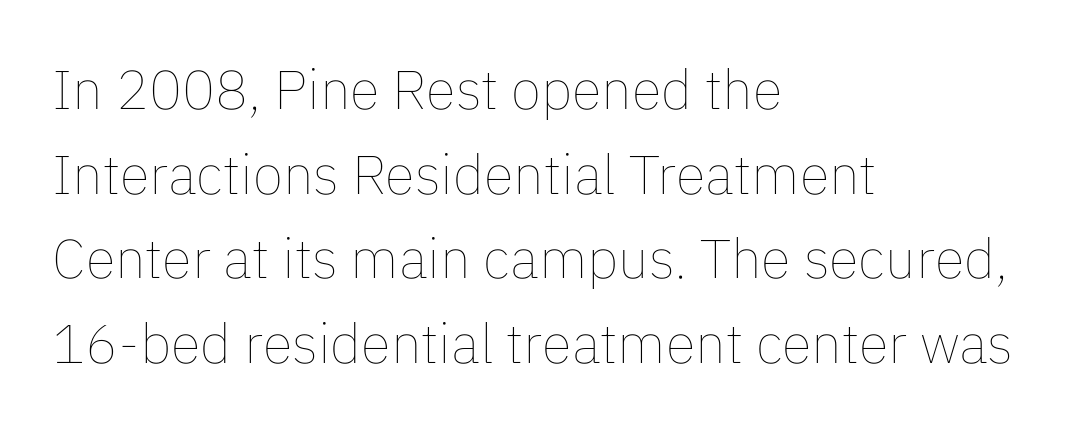
A typesetter would call this leading conventional body-copy spacing. Compared with a centered layout, this one pins lines to the left instead. Underline: absent. No italicization has been applied; the sample stays upright. A typesetter would call this proportional, since set widths differ per character.
